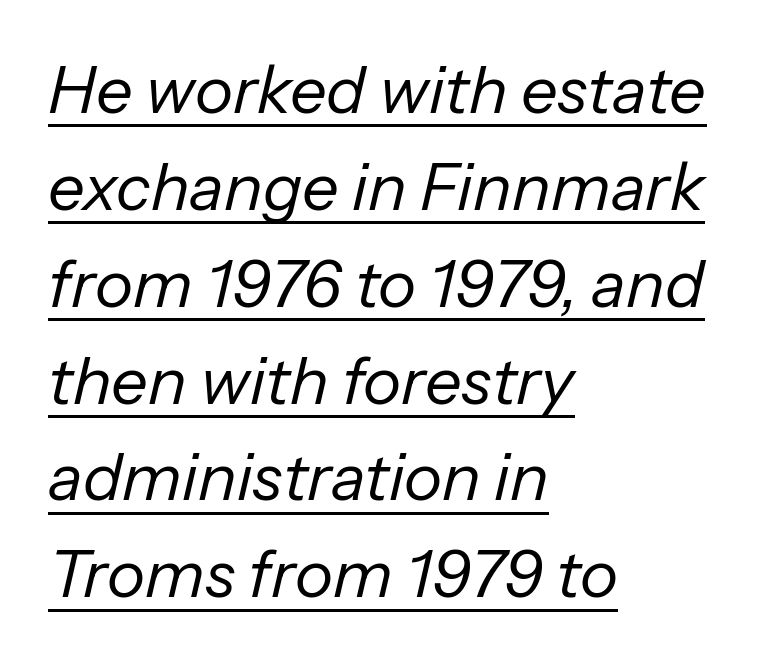
Q: Is the text bold? A: No.
Q: Is the text italic (slanted)? A: Yes, it leans right by about 13 degrees.
Q: Is the text underlined? A: Yes.
Q: How is the paragraph aligned? A: Left-aligned.
Q: Is the spacing between letters normal or unusually wide? A: Normal.
Q: Is the spacing between lines tight, normal or loose? A: Normal.
Q: Width (condensed, normal, or wide)? A: Normal.
Q: Stroke contrast? A: Low.
Q: x-height? A: Medium.
Q: Monospaced? A: No.
